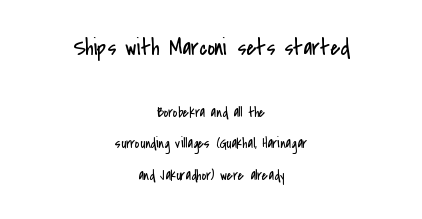
Q: Is the text bold? A: No.
Q: Is the text italic (slanted)? A: No, it is upright.
Q: Is the text underlined? A: No.
Q: How is the paragraph aligned? A: Centered.
Q: Is the spacing between letters normal or unusually wide? A: Normal.
Q: Is the spacing between lines tight, normal or loose? A: Loose.
Q: Which block of text is set in a larger size, the first (top) or the second (bottom)? A: The first (top) one.
